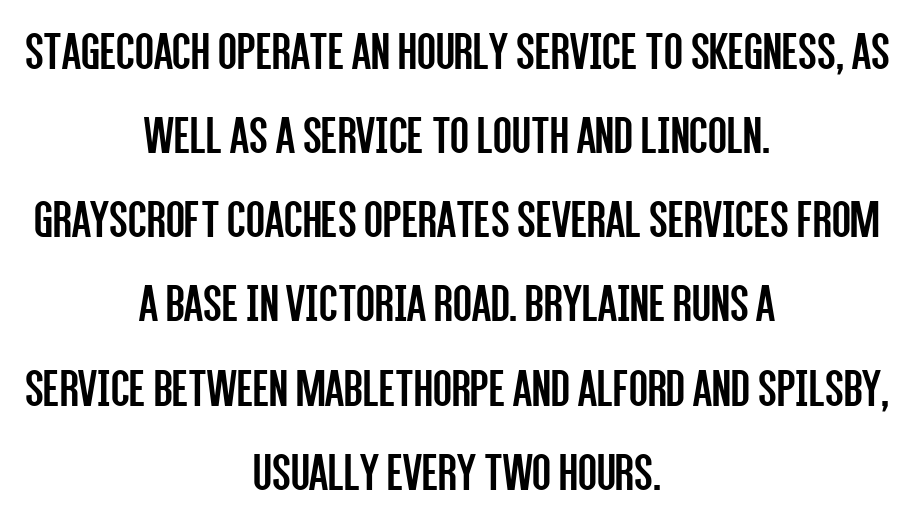
{"serif": "no", "italic": "no", "bold": "no", "weight": "regular", "width": "condensed", "stroke_contrast": "low", "x_height": "large", "monospaced": "no", "underline": "no", "align": "center", "line_spacing": "normal", "line_spacing_ratio": 1.53, "letter_spacing": "normal", "letter_spacing_em": 0.0, "glyph_px": 55}
